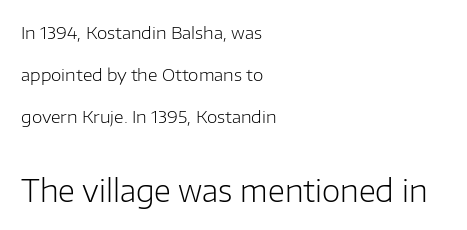
The image shows 30 px light sans-serif type, upright; set left-aligned, loose line spacing (2.47x), normal letter spacing, not underlined; the second (bottom) block is 1.76x larger; low stroke contrast and a medium x-height.
